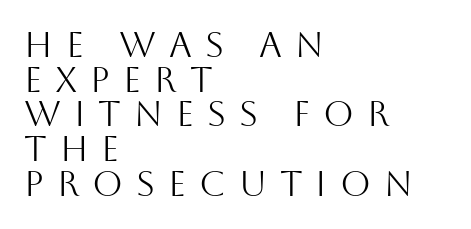
The image shows 35 px light sans-serif type, upright; set left-aligned, tight line spacing (0.99x), unusually wide letter spacing (+0.37 em), not underlined; medium stroke contrast and a large x-height.
